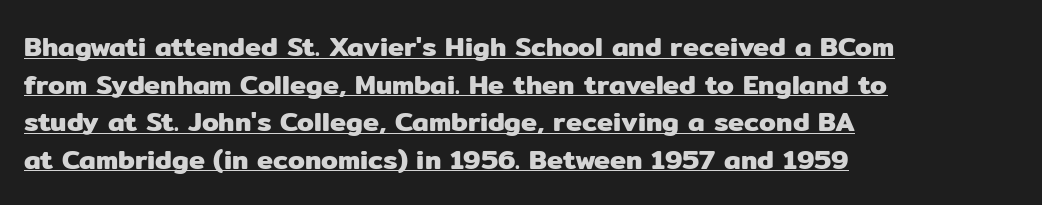
{"italic": "no", "underline": "yes", "align": "left", "line_spacing": "normal", "line_spacing_ratio": 1.39, "letter_spacing": "normal", "letter_spacing_em": 0.0, "glyph_px": 27}
